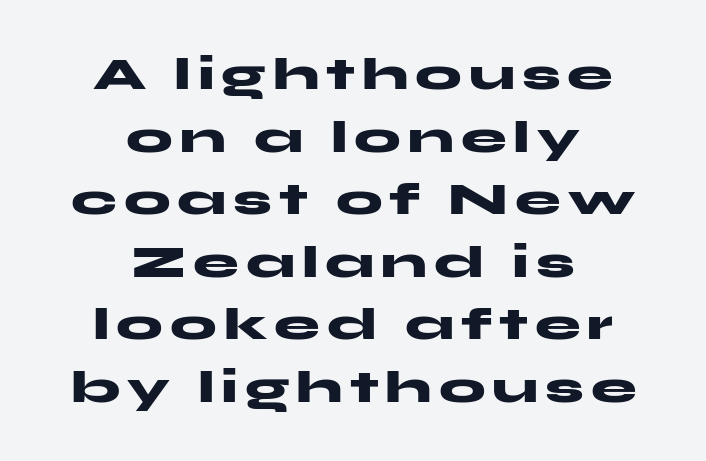
The image shows 46 px heavy, wide sans-serif type, upright; set centered, normal line spacing (1.36x), not underlined; medium stroke contrast and a medium x-height.
